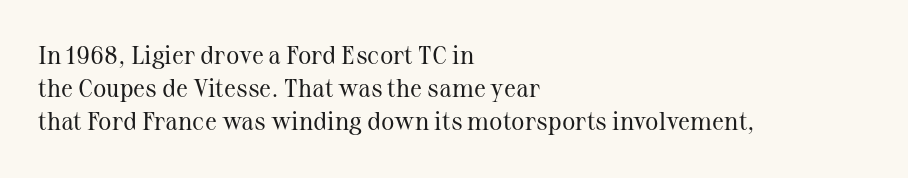
The image shows 25 px text type, upright; set left-aligned, normal line spacing (1.33x), normal letter spacing, not underlined.
